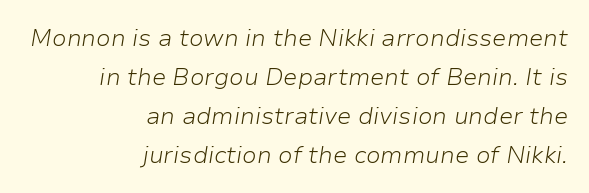
Q: Is the text bold? A: No.
Q: Is the text italic (slanted)? A: Yes, it leans right by about 9 degrees.
Q: Is the text underlined? A: No.
Q: How is the paragraph aligned? A: Right-aligned.
Q: Is the spacing between letters normal or unusually wide? A: Normal.
Q: Is the spacing between lines tight, normal or loose? A: Normal.
